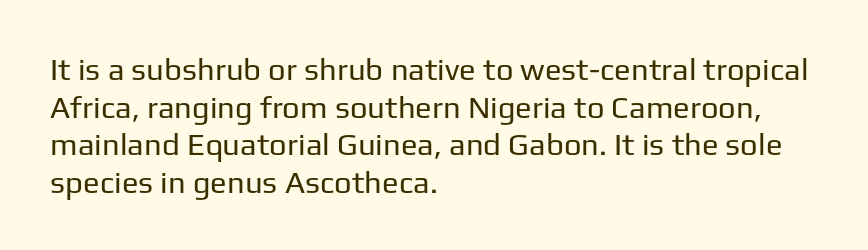
Grotesque or geometric, the face here clearly has no serifs. Weight: regular or lighter. The face used here is proportionally spaced, like ordinary book or web type. Type without underlining.
